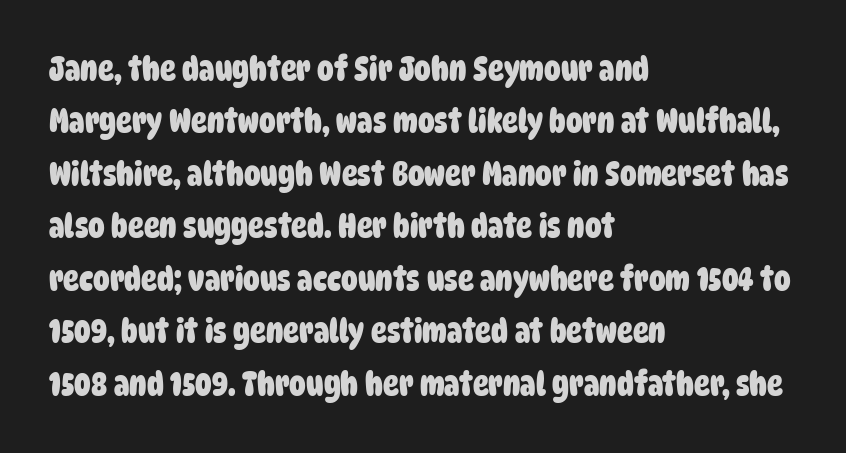
{"serif": "no", "bold": "yes", "weight": "heavy", "width": "condensed", "stroke_contrast": "low", "x_height": "large", "monospaced": "no", "underline": "no", "align": "left", "line_spacing": "normal", "line_spacing_ratio": 1.59, "letter_spacing": "normal", "letter_spacing_em": 0.0, "glyph_px": 33}
